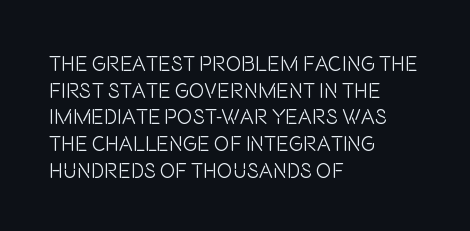
Summary of weight: not heavy and not bold. The vertical gap from one line to the next is medium. The type is set solid horizontally, with unmodified tracking. No italicization has been applied; the sample stays upright. The paragraph shown leans on its left margin. The gap between lines stays unmarked.
